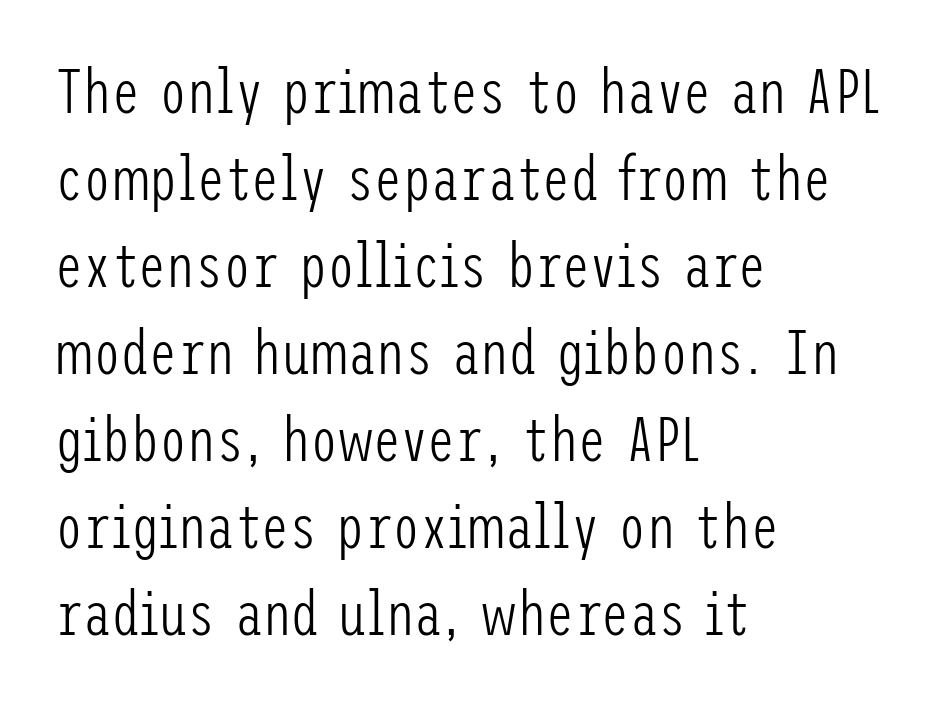
A roman cut, with each character standing at attention. What kind of face is this? One without serifs — a sans. The leading is moderate, giving the passage an even texture. These lines keep a tight, regular rhythm from letter to letter. The words here are not underlined. One-word summary of the alignment: left.
